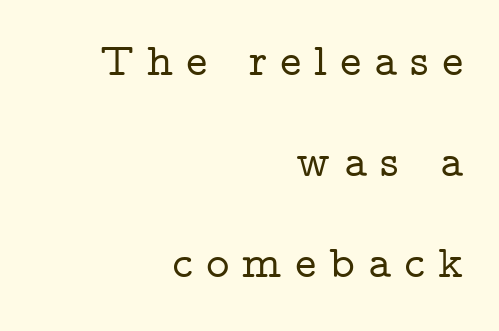
Only glyphs here, with clear space below each row. Is this a fixed-width face? No — the glyphs have proportional, varying widths. This sample is right-justified, so line beginnings fall wherever the words allow. The glyphs in this specimen are seriffed. Substantial extra tracking has been applied to these lines. Is there any slant? The stems are plumb.
